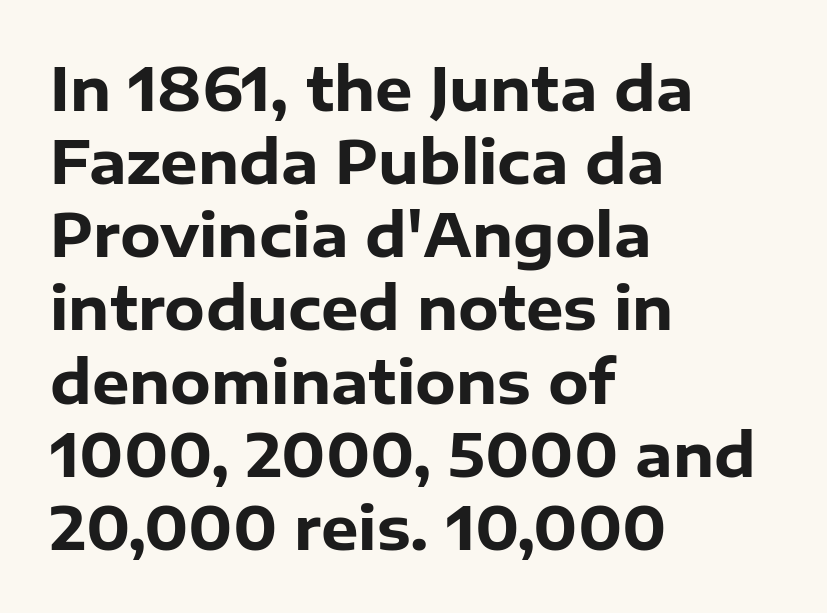
This is sans-serif lettering, the kind often seen on screens and signage. Vertical strokes here are truly vertical. These lines stack with their left ends in a neat column. Pretty heavy lettering here — definitely bold.
